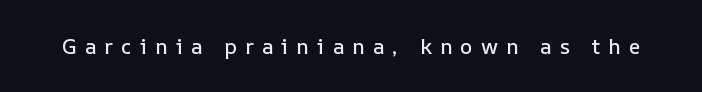
{"italic": "no", "underline": "no", "letter_spacing": "wide", "letter_spacing_em": 0.38, "glyph_px": 21}
